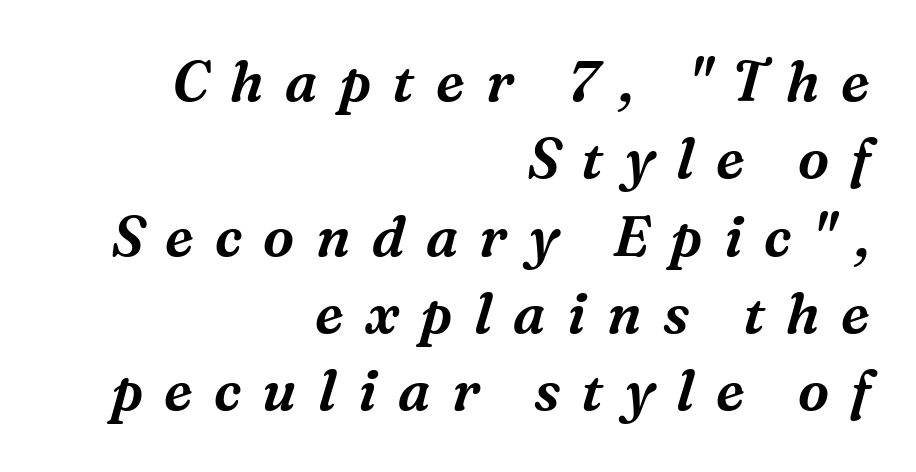
{"serif": "yes", "italic": "yes", "lean": "right", "slant_degrees": 16, "width": "normal", "stroke_contrast": "medium", "x_height": "medium", "monospaced": "no", "underline": "no", "align": "right", "line_spacing": "normal", "line_spacing_ratio": 1.38, "letter_spacing": "wide", "letter_spacing_em": 0.38, "glyph_px": 56}
